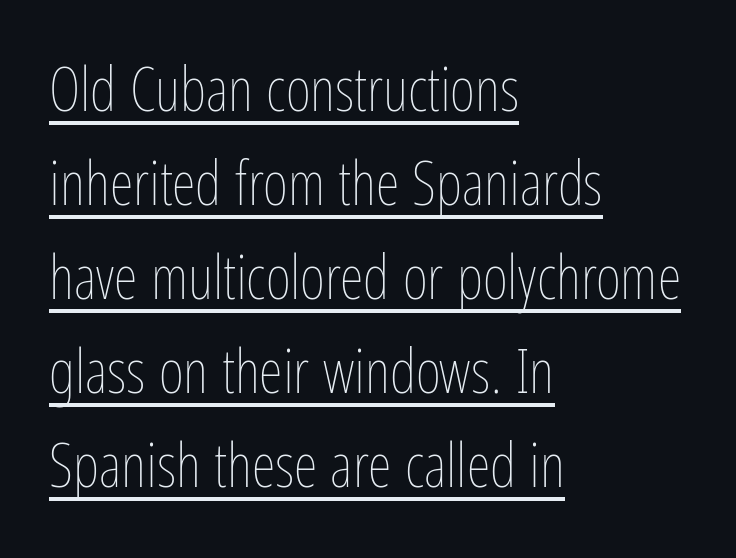
Q: Is the text bold? A: No.
Q: Is the text italic (slanted)? A: No, it is upright.
Q: Is the text underlined? A: Yes.
Q: How is the paragraph aligned? A: Left-aligned.
Q: Is the spacing between letters normal or unusually wide? A: Normal.
Q: Is the spacing between lines tight, normal or loose? A: Normal.
Q: Width (condensed, normal, or wide)? A: Condensed.
Q: Stroke contrast? A: Low.
Q: x-height? A: Medium.
Q: Monospaced? A: No.
